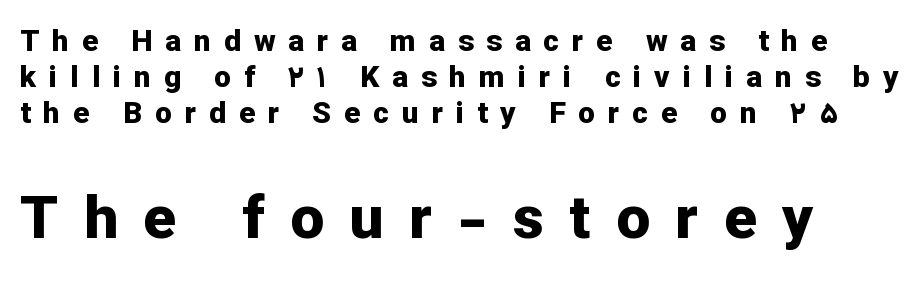
{"serif": "no", "italic": "no", "bold": "yes", "weight": "bold", "width": "normal", "stroke_contrast": "low", "x_height": "medium", "monospaced": "no", "underline": "no", "line_spacing_ratio": 1.2, "letter_spacing": "wide", "letter_spacing_em": 0.43, "larger_block": "second", "size_ratio": 2.0, "glyph_px": 60}
